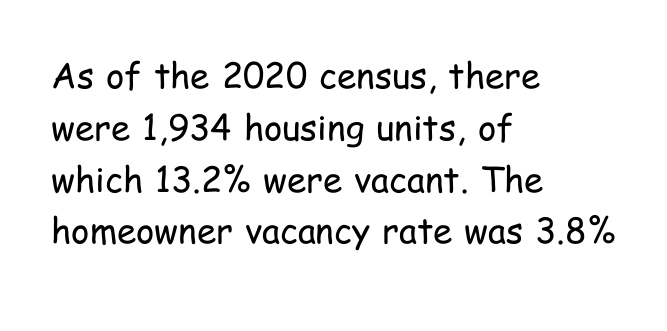
{"serif": "no", "italic": "no", "bold": "no", "weight": "regular", "width": "condensed", "stroke_contrast": "low", "x_height": "medium", "monospaced": "no", "underline": "no", "align": "left", "line_spacing": "normal", "line_spacing_ratio": 1.48, "letter_spacing": "normal", "letter_spacing_em": 0.0, "glyph_px": 35}
